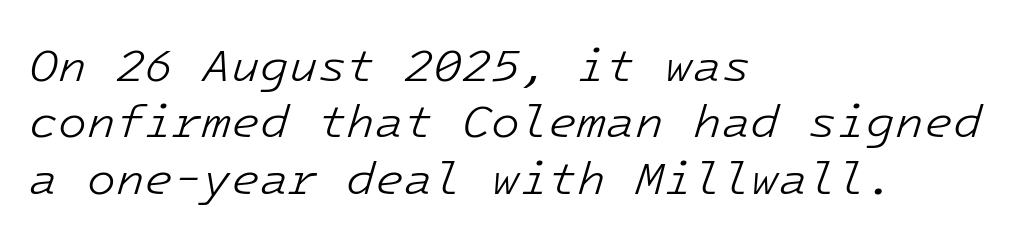
The lines are quadded left. Nobody drew a line under any word here. The letters march in equal steps, a hallmark of fixed-pitch type. No extra ink here — the face is not bold. The lettering tilts uniformly, giving the passage an italic look.
